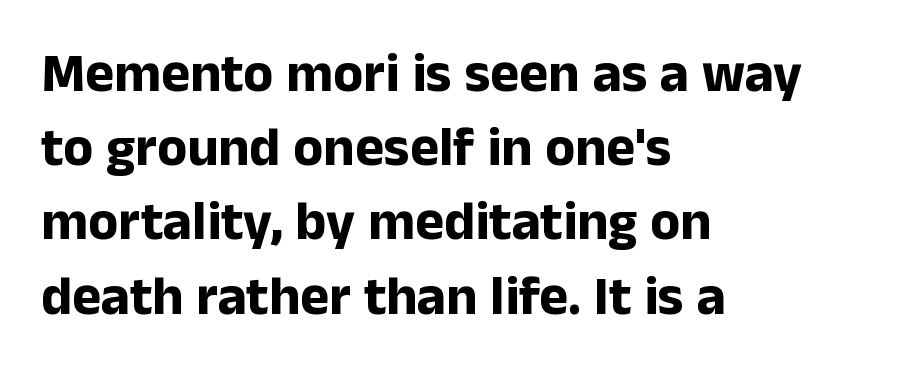
The image shows 55 px bold sans-serif type, upright; set left-aligned, normal line spacing (1.35x), normal letter spacing, not underlined; low stroke contrast and a medium x-height.
